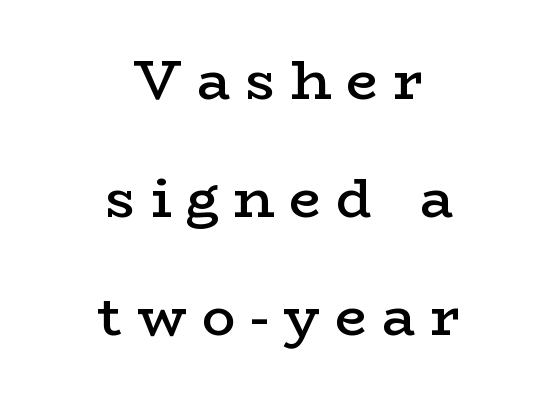
This sample uses a serif face. Letter spacing: wide. The rendering uses natural spacing where letterforms have individual widths. These lines carry some extra weight — a demibold, not a full bold. Notice the wide empty band between every row — that's loose leading. It's the straight-up-and-down kind of type.
